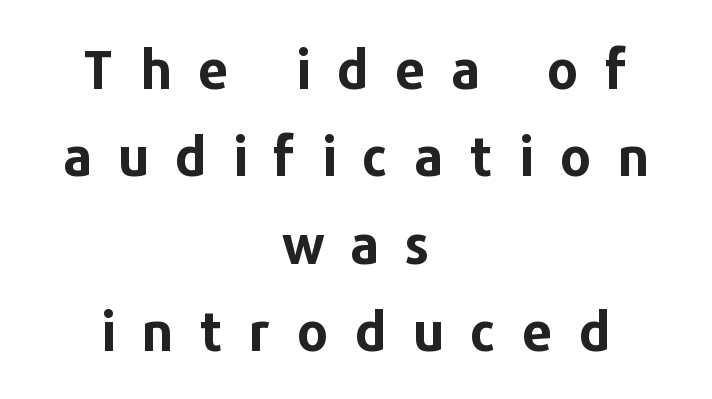
The image shows 54 px bold sans-serif type, upright; set centered, normal line spacing (1.62x), unusually wide letter spacing (+0.48 em), not underlined; low stroke contrast and a medium x-height.
